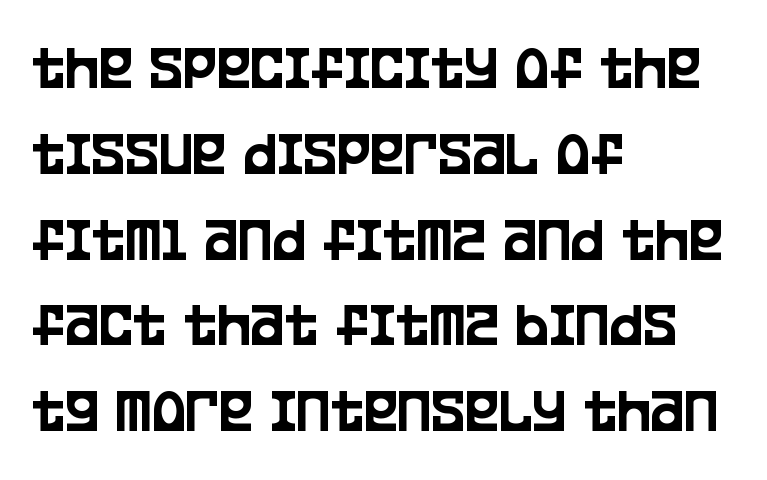
Q: Is the text italic (slanted)? A: No, it is upright.
Q: Is the typeface a serif or a sans-serif typeface? A: Sans-serif.
Q: Is the text underlined? A: No.
Q: How is the paragraph aligned? A: Left-aligned.
Q: Is the spacing between letters normal or unusually wide? A: Normal.
Q: Is the spacing between lines tight, normal or loose? A: Normal.
Q: Width (condensed, normal, or wide)? A: Condensed.
Q: Stroke contrast? A: Low.
Q: x-height? A: Large.
Q: Monospaced? A: No.
